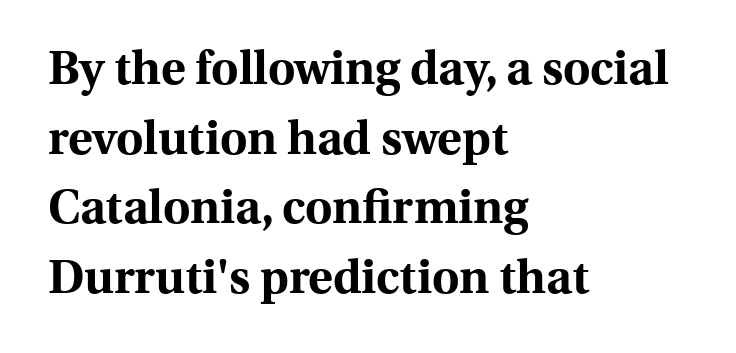
Nobody drew a line under any word here. Check where the strokes stop: tiny serifs finish them off. Ordinary non-slanted type is in use. The strokes are fattened all the way to bold.
